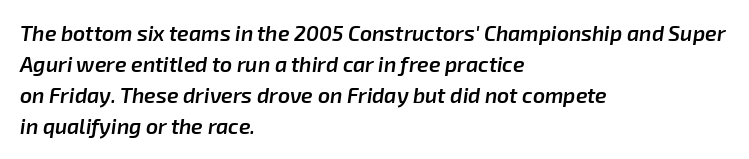
{"italic": "yes", "lean": "right", "slant_degrees": 8, "bold": "semi", "underline": "no", "align": "left", "line_spacing": "normal", "line_spacing_ratio": 1.47, "letter_spacing": "normal", "letter_spacing_em": 0.0, "glyph_px": 21}
